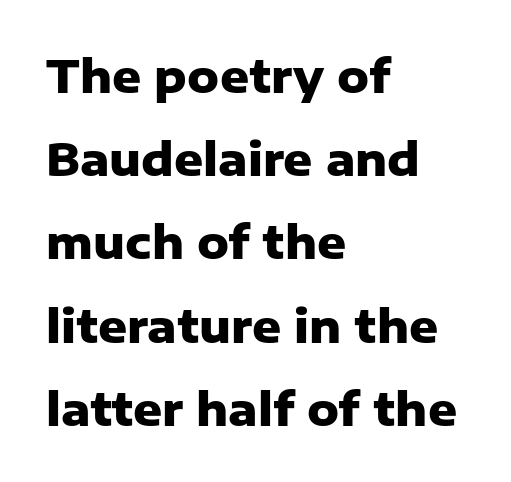
The image shows 45 px heavy sans-serif type, upright; set left-aligned, line spacing 1.85x, normal letter spacing, not underlined; low stroke contrast and a medium x-height.
